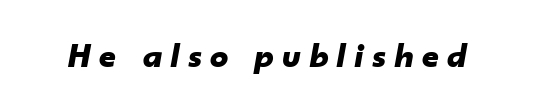
The image shows 36 px bold type, italic (leaning right); set unusually wide letter spacing (+0.23 em), not underlined; low stroke contrast and a small x-height.
